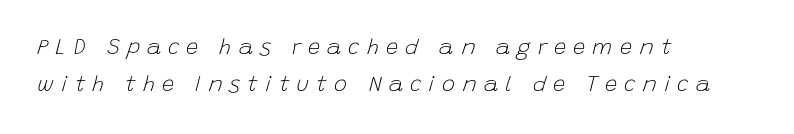
Q: Is the text bold? A: No.
Q: Is the text italic (slanted)? A: Yes, it leans right by about 15 degrees.
Q: Is the text underlined? A: No.
Q: How is the paragraph aligned? A: Left-aligned.
Q: Is the spacing between letters normal or unusually wide? A: Unusually wide.
Q: Is the spacing between lines tight, normal or loose? A: Normal.
